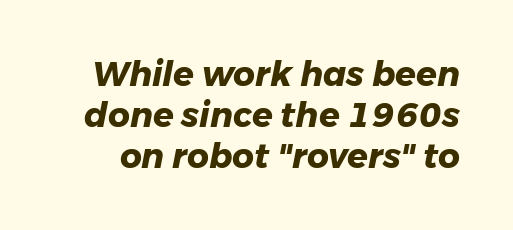
{"italic": "yes", "lean": "right", "slant_degrees": 11, "bold": "yes", "weight": "heavy", "width": "normal", "stroke_contrast": "low", "x_height": "medium", "monospaced": "no", "underline": "no", "line_spacing_ratio": 1.2, "letter_spacing": "normal", "letter_spacing_em": 0.0, "glyph_px": 34}
